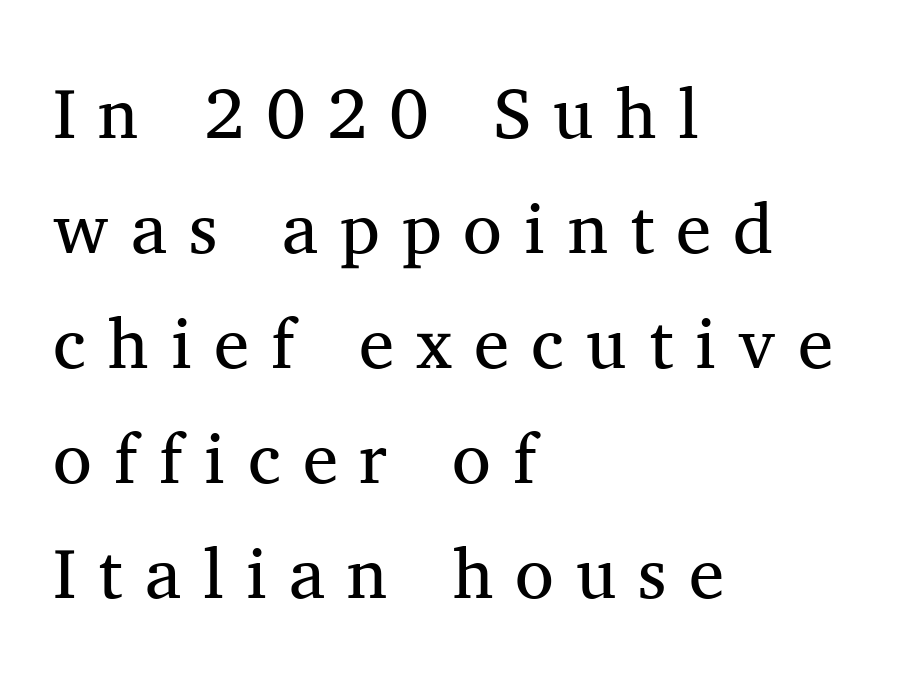
Q: Is the text bold? A: No.
Q: Is the text italic (slanted)? A: No, it is upright.
Q: Is the typeface a serif or a sans-serif typeface? A: Serif.
Q: Is the text underlined? A: No.
Q: How is the paragraph aligned? A: Left-aligned.
Q: Is the spacing between letters normal or unusually wide? A: Unusually wide.
Q: Is the spacing between lines tight, normal or loose? A: Normal.
Q: Width (condensed, normal, or wide)? A: Normal.
Q: Stroke contrast? A: Medium.
Q: x-height? A: Medium.
Q: Monospaced? A: No.
